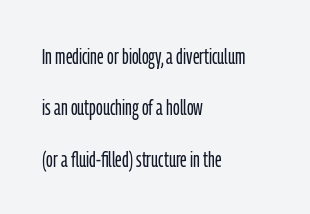
{"italic": "no", "bold": "no", "underline": "no", "align": "left", "line_spacing": "loose", "line_spacing_ratio": 2.34, "letter_spacing": "normal", "letter_spacing_em": 0.0, "glyph_px": 22}
